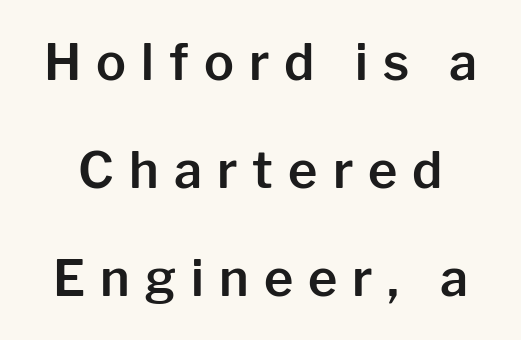
{"serif": "no", "italic": "no", "width": "normal", "stroke_contrast": "low", "x_height": "medium", "monospaced": "no", "underline": "no", "line_spacing": "loose", "line_spacing_ratio": 2.16, "letter_spacing": "wide", "letter_spacing_em": 0.3, "glyph_px": 50}
